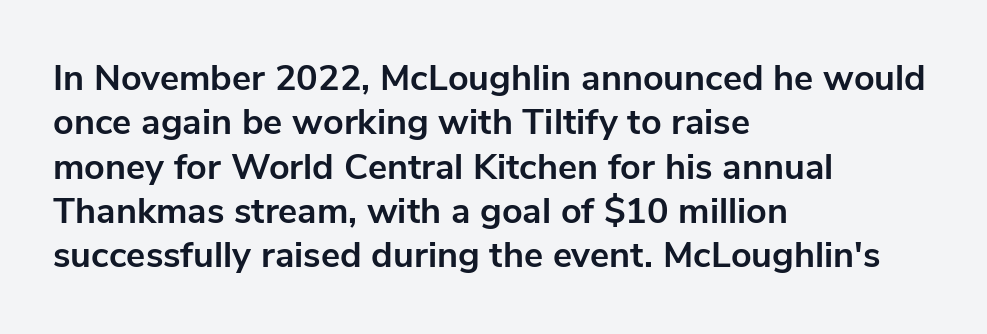
Q: Is the text bold? A: Yes.
Q: Is the text italic (slanted)? A: No, it is upright.
Q: Is the typeface a serif or a sans-serif typeface? A: Sans-serif.
Q: Is the text underlined? A: No.
Q: How is the paragraph aligned? A: Left-aligned.
Q: Is the spacing between letters normal or unusually wide? A: Normal.
Q: Width (condensed, normal, or wide)? A: Normal.
Q: Stroke contrast? A: Low.
Q: x-height? A: Medium.
Q: Monospaced? A: No.
